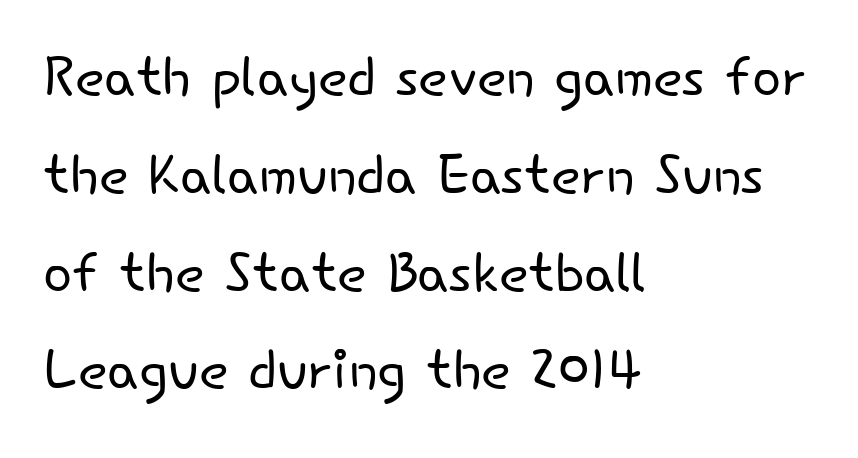
{"serif": "no", "italic": "no", "bold": "no", "weight": "light", "width": "normal", "stroke_contrast": "low", "x_height": "small", "monospaced": "no", "underline": "no", "align": "left", "line_spacing": "normal", "line_spacing_ratio": 1.27, "letter_spacing": "normal", "letter_spacing_em": 0.0, "glyph_px": 77}
